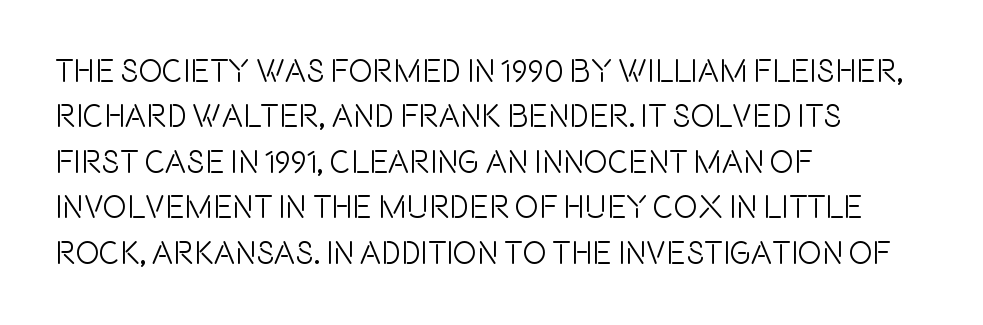
The image shows 32 px condensed sans-serif type, upright; set left-aligned, normal line spacing (1.42x), normal letter spacing, not underlined; a large x-height.
